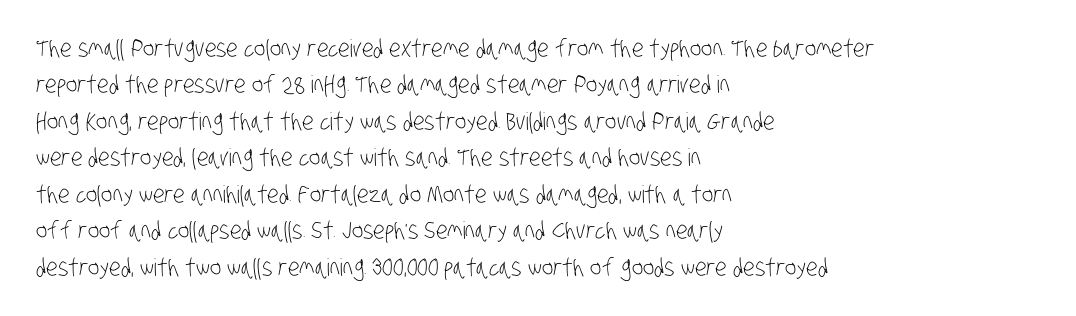
Q: Is the text bold? A: No.
Q: Is the text underlined? A: No.
Q: How is the paragraph aligned? A: Left-aligned.
Q: Is the spacing between letters normal or unusually wide? A: Normal.
Q: Is the spacing between lines tight, normal or loose? A: Normal.
